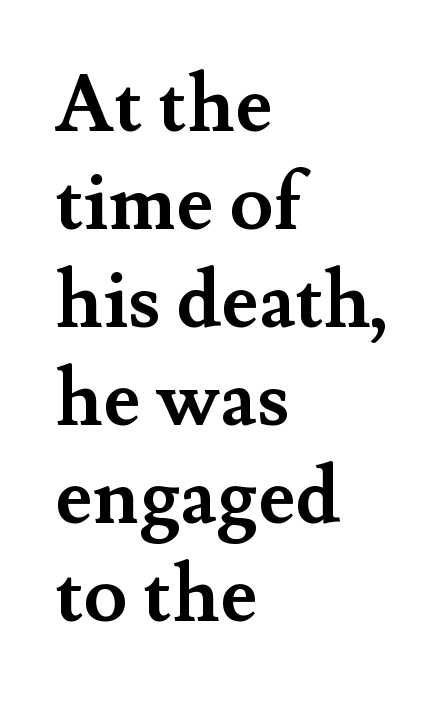
Q: Is the text bold? A: Yes.
Q: Is the text italic (slanted)? A: No, it is upright.
Q: Is the typeface a serif or a sans-serif typeface? A: Serif.
Q: Is the text underlined? A: No.
Q: How is the paragraph aligned? A: Left-aligned.
Q: Is the spacing between letters normal or unusually wide? A: Normal.
Q: Width (condensed, normal, or wide)? A: Normal.
Q: Stroke contrast? A: Medium.
Q: x-height? A: Small.
Q: Monospaced? A: No.
